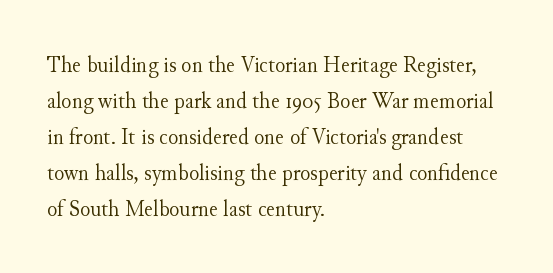
There is no visible air inserted between adjacent glyphs. The rendering anchors every line to the left-hand side. Counters stay open thanks to moderate or lighter strokes. Is there much room between lines? A standard amount, neither cramped nor airy. Type without underlining.
